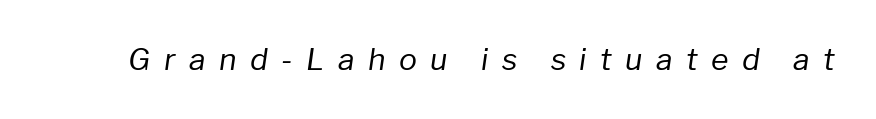
The font sits on the lighter half of the weight spectrum, regular included. Letters rest on an invisible, unmarked baseline. The passage shown has open, widely tracked lettering throughout. Designer's note — italics engaged. Is this a fixed-width face? No — the glyphs have proportional, varying widths.
